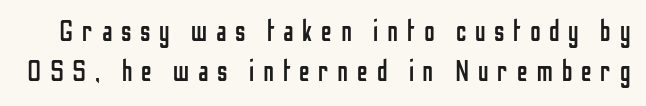
The image shows 29 px regular-weight, condensed sans-serif type, upright; set normal line spacing (1.38x), unusually wide letter spacing (+0.3 em), not underlined; low stroke contrast and a medium x-height.
